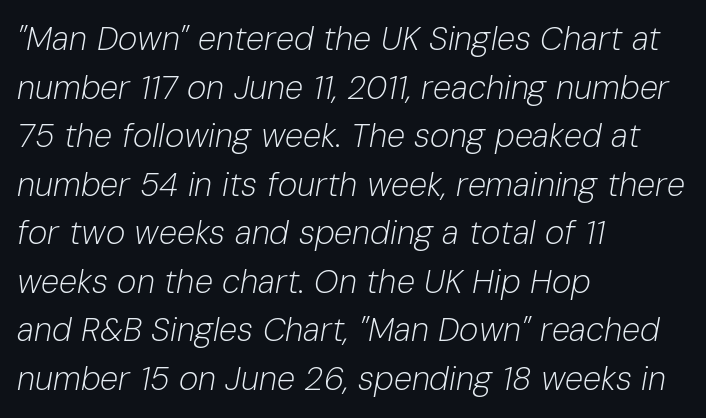
Evenly set lines give the paragraph a standard silhouette. These lines keep a tight, regular rhythm from letter to letter. Teacher's note: observe the even left margin — that is flush-left alignment. Looks like regular typesetting: each glyph gets only the width it needs. Italic: yes, the glyphs are oblique. Stroke mass is kept to a normal reading level or below.
